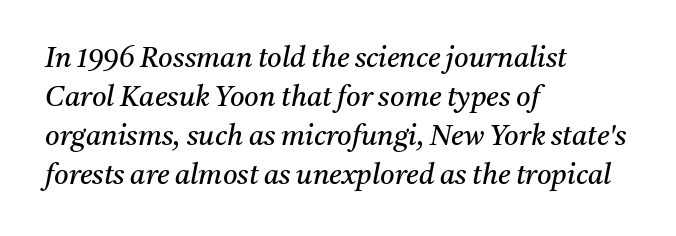
{"serif": "yes", "italic": "yes", "lean": "right", "slant_degrees": 11, "bold": "no", "weight": "regular", "width": "normal", "stroke_contrast": "medium", "x_height": "medium", "monospaced": "no", "underline": "no", "align": "left", "line_spacing": "normal", "line_spacing_ratio": 1.39, "letter_spacing": "normal", "letter_spacing_em": 0.0, "glyph_px": 28}
